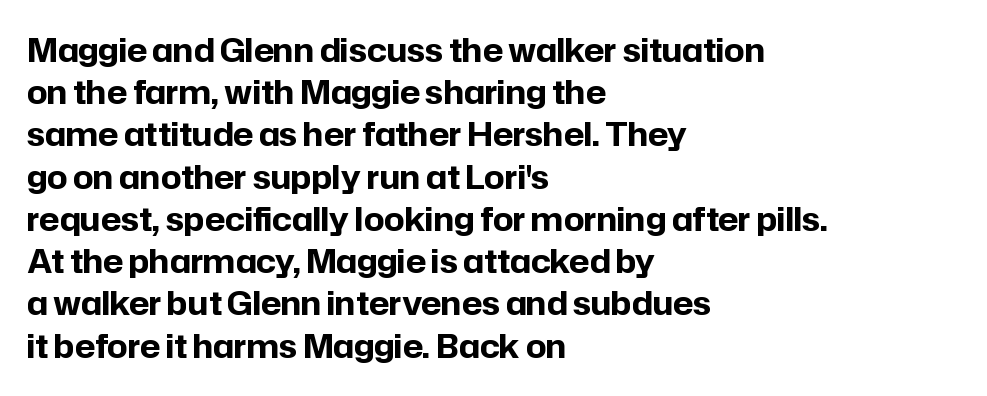
Bold? Absolutely — the strokes are thick and heavy. This sample has the flowing, uneven cadence of proportional lettering. The rendering shows plain stroke endings on the letterforms — a sans-serif design. This sample is left-justified, so line endings fall wherever the words run out.
